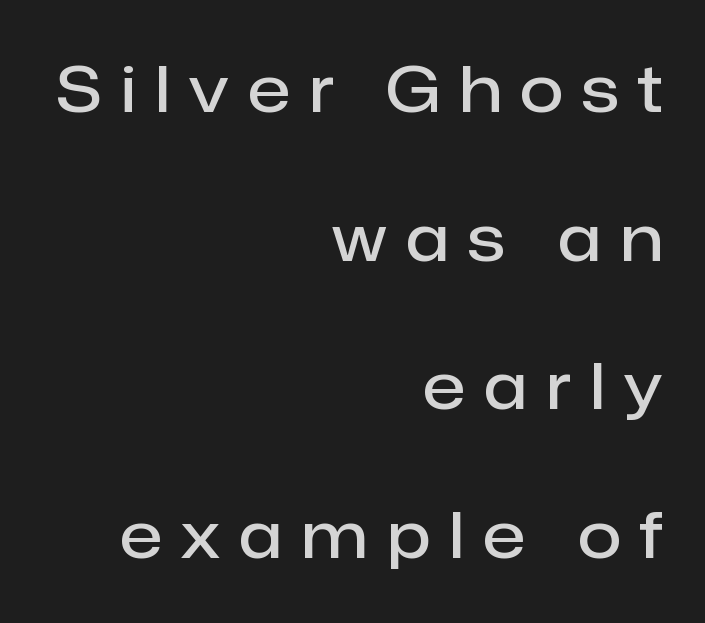
The image shows 63 px semibold sans-serif type, upright; set right-aligned, loose line spacing (2.36x), unusually wide letter spacing (+0.31 em), not underlined; low stroke contrast and a medium x-height.
